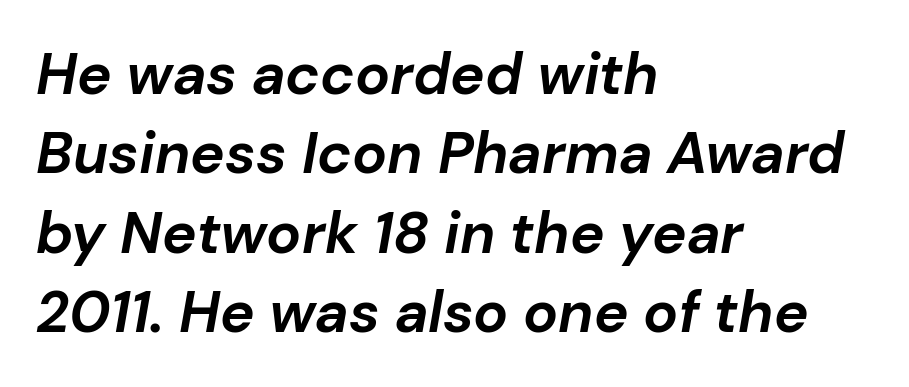
The image shows 58 px bold type, italic (leaning right); set left-aligned, normal line spacing (1.37x), normal letter spacing, not underlined; low stroke contrast and a medium x-height.
